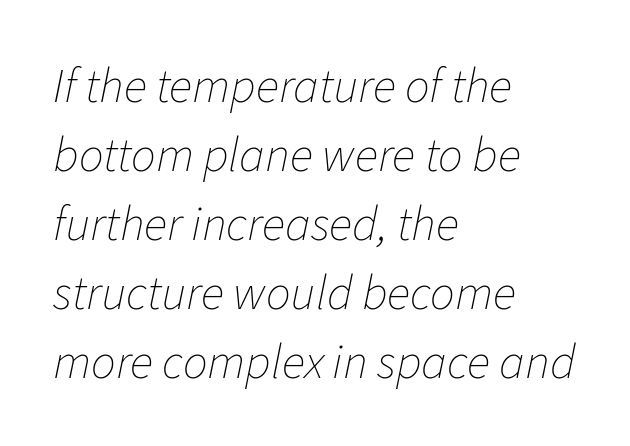
Here the designer chose a conventional face with non-uniform glyph widths. This sample uses plain, unmodified letter spacing. Lines of text with bare space underneath. Ink coverage per letter is moderate at most.
